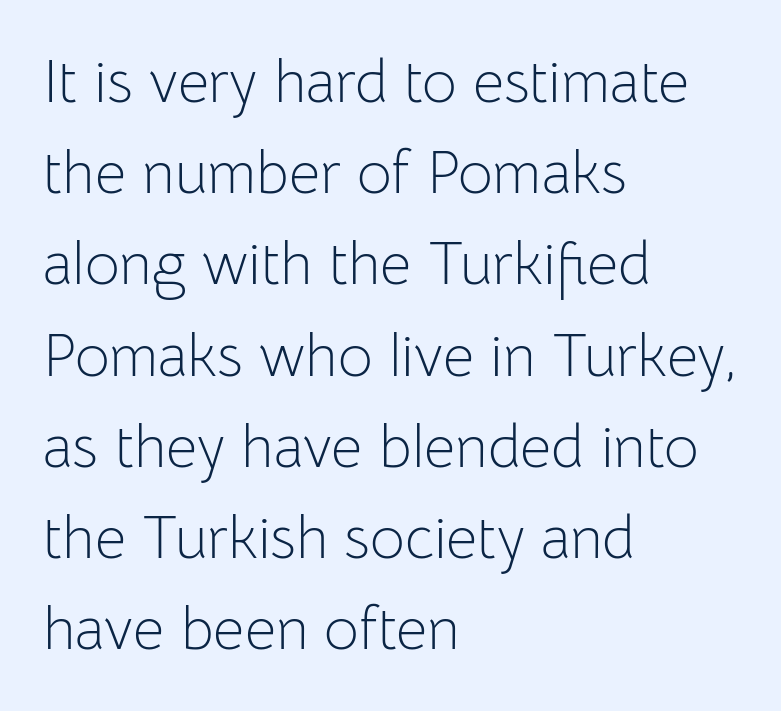
Q: Is the text bold? A: No.
Q: Is the text italic (slanted)? A: No, it is upright.
Q: Is the typeface a serif or a sans-serif typeface? A: Sans-serif.
Q: Is the text underlined? A: No.
Q: How is the paragraph aligned? A: Left-aligned.
Q: Is the spacing between letters normal or unusually wide? A: Normal.
Q: Is the spacing between lines tight, normal or loose? A: Normal.
Q: Width (condensed, normal, or wide)? A: Normal.
Q: Stroke contrast? A: Low.
Q: x-height? A: Medium.
Q: Monospaced? A: No.
